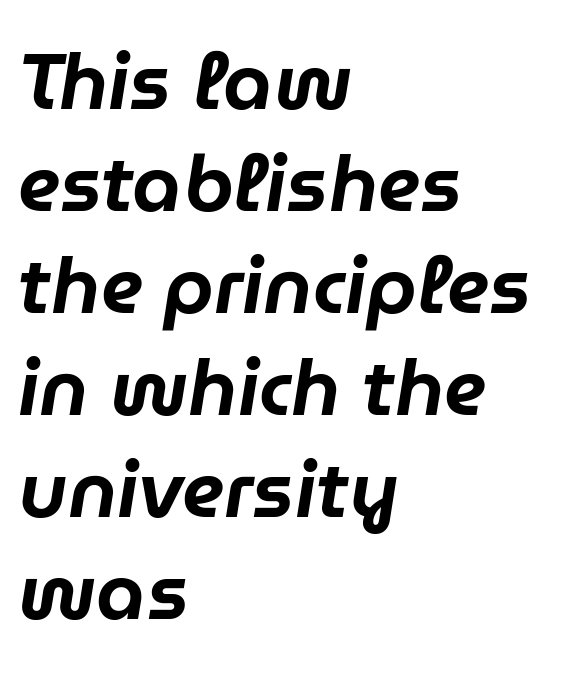
{"italic": "yes", "lean": "right", "slant_degrees": 9, "width": "normal", "stroke_contrast": "low", "x_height": "medium", "monospaced": "no", "underline": "no", "align": "left", "line_spacing": "normal", "line_spacing_ratio": 1.29, "letter_spacing": "normal", "letter_spacing_em": 0.0, "glyph_px": 79}
